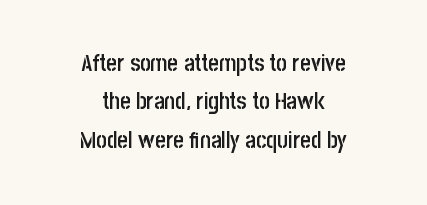
{"italic": "no", "bold": "semi", "underline": "no", "align": "center", "line_spacing": "normal", "line_spacing_ratio": 1.67, "letter_spacing": "normal", "letter_spacing_em": 0.0, "glyph_px": 23}
